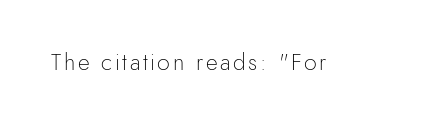
The image shows 23 px text type, upright; set not underlined.
